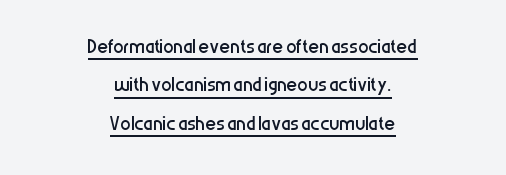
Q: Is the text bold? A: No.
Q: Is the text italic (slanted)? A: No, it is upright.
Q: Is the text underlined? A: Yes.
Q: How is the paragraph aligned? A: Centered.
Q: Is the spacing between letters normal or unusually wide? A: Normal.
Q: Is the spacing between lines tight, normal or loose? A: Normal.
